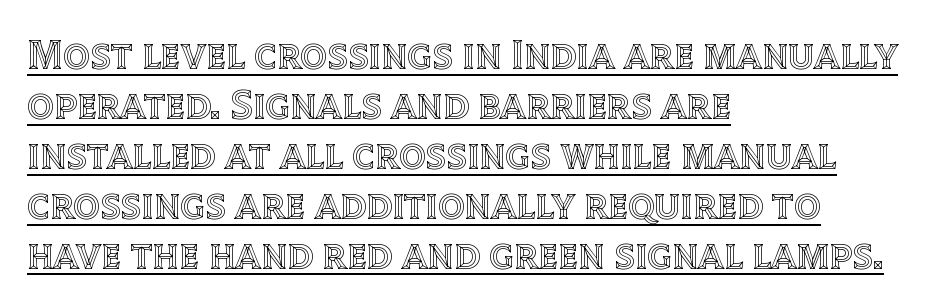
The image shows 42 px text type, upright; set left-aligned, line spacing 1.19x, normal letter spacing, underlined; a large x-height.
